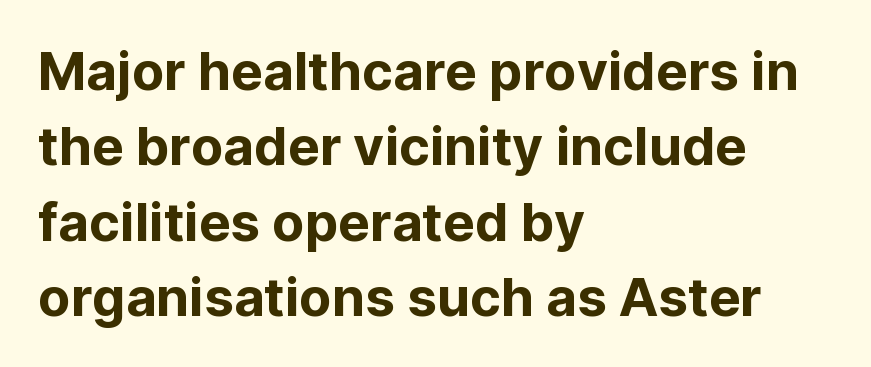
The image shows 53 px sans-serif type, upright; set left-aligned, normal line spacing (1.42x), normal letter spacing, not underlined; low stroke contrast and a medium x-height.
